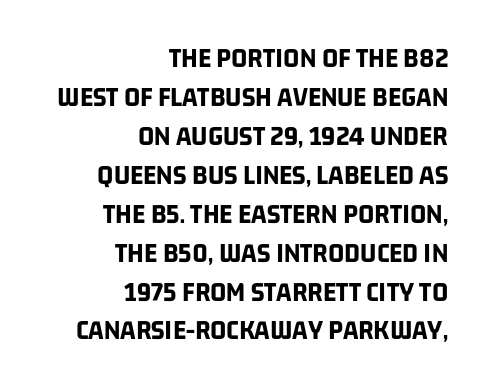
The image shows 28 px bold, condensed sans-serif type; set right-aligned, normal line spacing (1.39x), normal letter spacing, not underlined; low stroke contrast and a large x-height.
